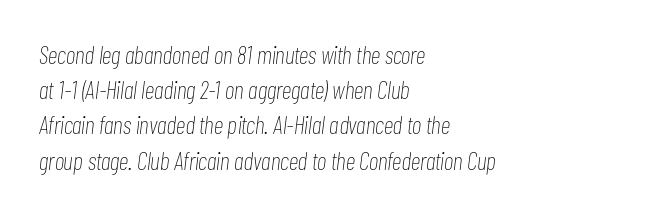
Rule under the text: the space is simply empty. Standard letterfit; no display-style spreading of the glyphs. This reads as an unemphasized weight, regular at the heaviest. Is the block centered? No — it sits flush against the left margin.
